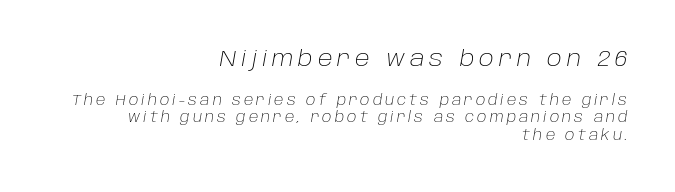
Q: Is the text bold? A: No.
Q: Is the text italic (slanted)? A: Yes, it leans right by about 10 degrees.
Q: Is the text underlined? A: No.
Q: How is the paragraph aligned? A: Right-aligned.
Q: Is the spacing between letters normal or unusually wide? A: Unusually wide.
Q: Which block of text is set in a larger size, the first (top) or the second (bottom)? A: The first (top) one.
